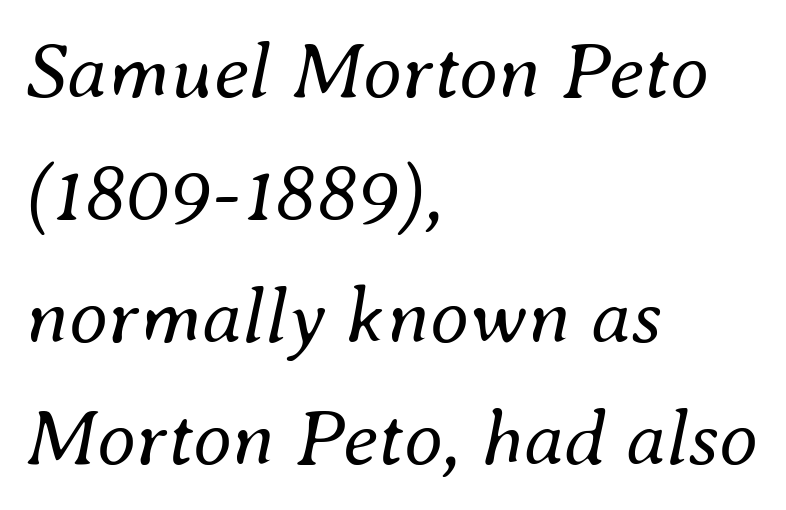
The image shows 80 px regular-weight type, italic (leaning right); set left-aligned, normal line spacing (1.53x), normal letter spacing, not underlined; medium stroke contrast and a small x-height.
